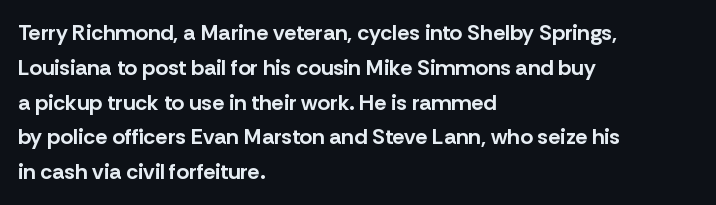
The image shows 22 px bold type, upright; set left-aligned, normal line spacing (1.58x), normal letter spacing, not underlined.
